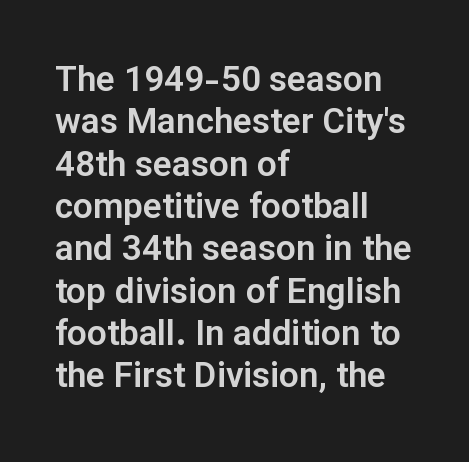
{"serif": "no", "italic": "no", "width": "normal", "stroke_contrast": "low", "x_height": "medium", "monospaced": "no", "underline": "no", "align": "left", "line_spacing_ratio": 1.21, "letter_spacing": "normal", "letter_spacing_em": 0.0, "glyph_px": 35}
